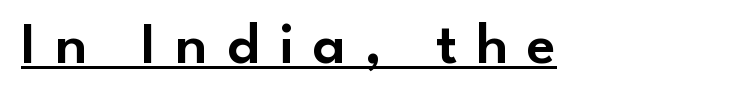
The image shows 59 px sans-serif type, upright; set unusually wide letter spacing (+0.33 em), underlined; low stroke contrast and a small x-height.
